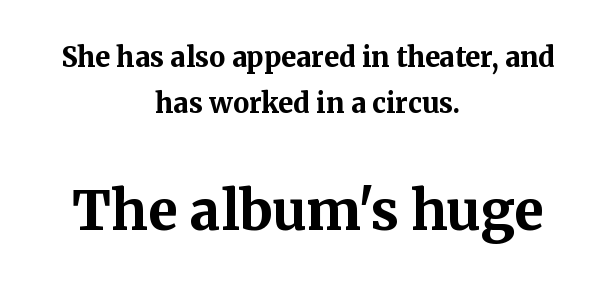
Q: Is the text bold? A: Yes.
Q: Is the text italic (slanted)? A: No, it is upright.
Q: Is the typeface a serif or a sans-serif typeface? A: Serif.
Q: Is the text underlined? A: No.
Q: How is the paragraph aligned? A: Centered.
Q: Is the spacing between letters normal or unusually wide? A: Normal.
Q: Which block of text is set in a larger size, the first (top) or the second (bottom)? A: The second (bottom) one.
Q: Width (condensed, normal, or wide)? A: Normal.
Q: Stroke contrast? A: Medium.
Q: x-height? A: Medium.
Q: Monospaced? A: No.
